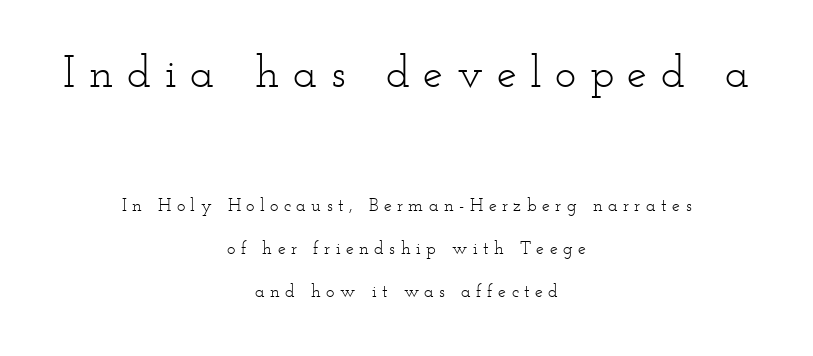
The image shows 45 px light, wide serif type, upright; set centered, loose line spacing (2.4x), unusually wide letter spacing (+0.3 em), not underlined; the first (top) block is 2.5x larger; low stroke contrast and a small x-height.
